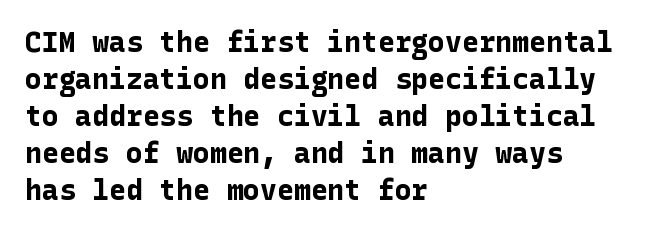
{"serif": "no", "italic": "no", "bold": "yes", "weight": "bold", "width": "normal", "stroke_contrast": "low", "x_height": "medium", "underline": "no", "align": "left", "line_spacing": "normal", "line_spacing_ratio": 1.32, "letter_spacing": "normal", "letter_spacing_em": 0.0, "glyph_px": 28}
